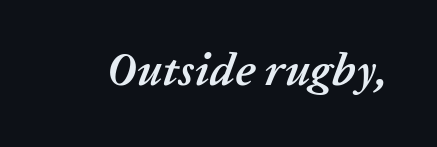
{"italic": "yes", "lean": "right", "slant_degrees": 20, "bold": "yes", "weight": "semibold", "width": "normal", "stroke_contrast": "low", "x_height": "medium", "monospaced": "no", "underline": "no", "letter_spacing": "normal", "letter_spacing_em": 0.0, "glyph_px": 46}
